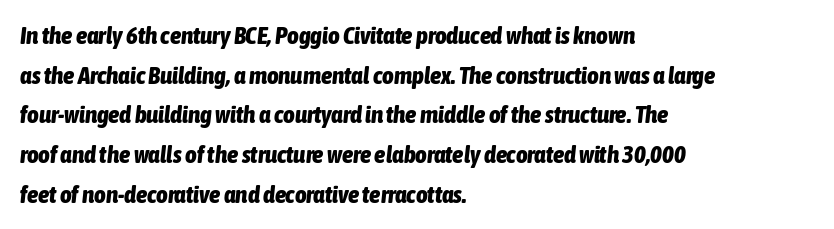
The image shows 25 px bold type, italic (leaning right); set left-aligned, normal line spacing (1.59x), normal letter spacing, not underlined.
